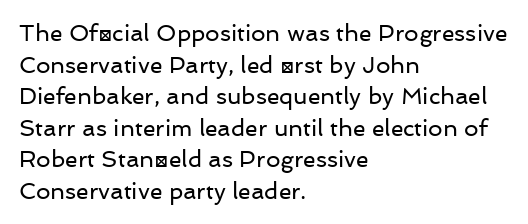
Q: Is the text bold? A: No.
Q: Is the text italic (slanted)? A: No, it is upright.
Q: Is the text underlined? A: No.
Q: How is the paragraph aligned? A: Left-aligned.
Q: Is the spacing between letters normal or unusually wide? A: Normal.
Q: Is the spacing between lines tight, normal or loose? A: Normal.
